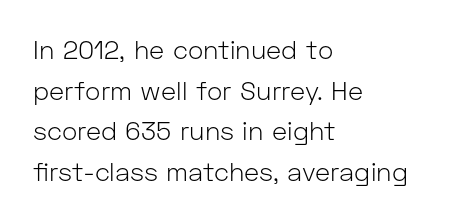
The zone under the glyphs is completely vacant. Letters have the restrained weight of plain body copy at most. Line beginnings align vertically; line endings do not. The gaps between neighbouring characters are ordinary and unremarkable.
